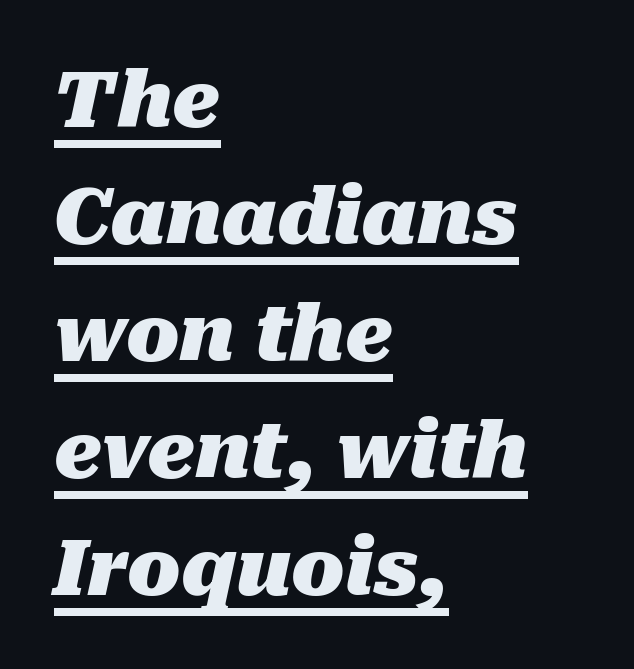
{"italic": "yes", "lean": "right", "slant_degrees": 10, "bold": "yes", "weight": "heavy", "width": "normal", "stroke_contrast": "medium", "x_height": "medium", "monospaced": "no", "underline": "yes", "align": "left", "line_spacing": "normal", "line_spacing_ratio": 1.5, "letter_spacing": "normal", "letter_spacing_em": 0.0, "glyph_px": 78}
